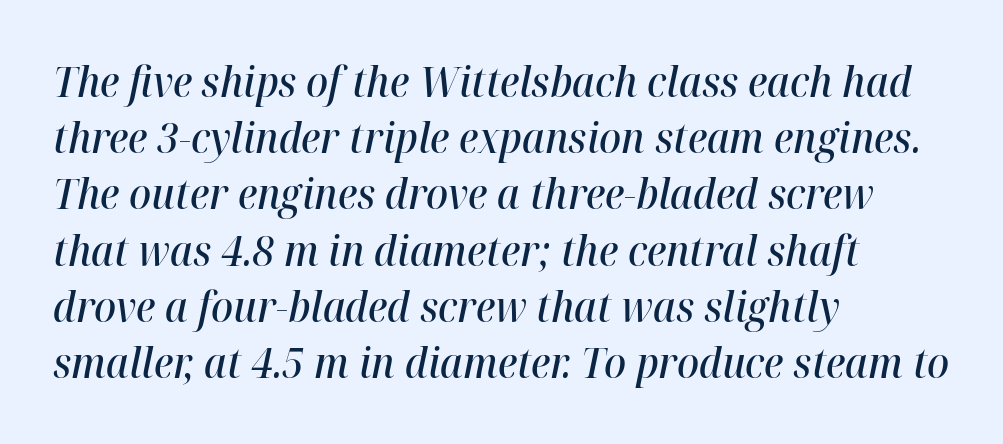
The paragraph has a hard left edge and a soft right edge. Check the space under the baseline: it is left empty. This is the in-between weight designers call semibold or demi. In terms of leading, this rendering sits right in the middle. Between one letter and the next there's only the usual sliver of space. Posture: slanted.
